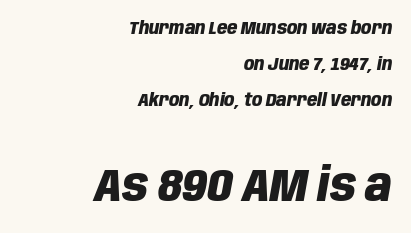
You'd pick this weight for a headline — it's a proper bold. Quick note: italic. Block two is the big one; block one sits smaller above it. Varying glyph widths throughout — classic text-font behaviour. The leading is generous, giving the passage an open texture. The glyphs are unaccompanied by any horizontal stroke below them.
